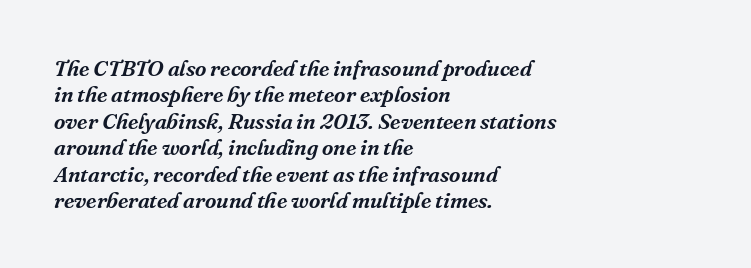
All the whitespace from short lines collects on the right. Notice how the stems are inclined rather than vertical — that's the hallmark of italics. No extra tracking has been applied to these lines. Each row of text sits above clean, open space.
